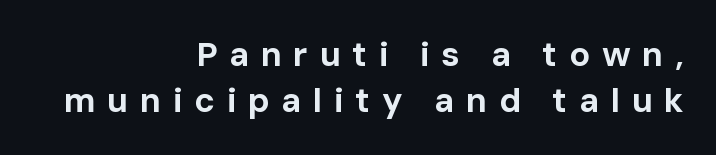
The image shows 34 px bold sans-serif type, upright; set right-aligned, normal line spacing (1.35x), unusually wide letter spacing (+0.34 em), not underlined; low stroke contrast and a medium x-height.
